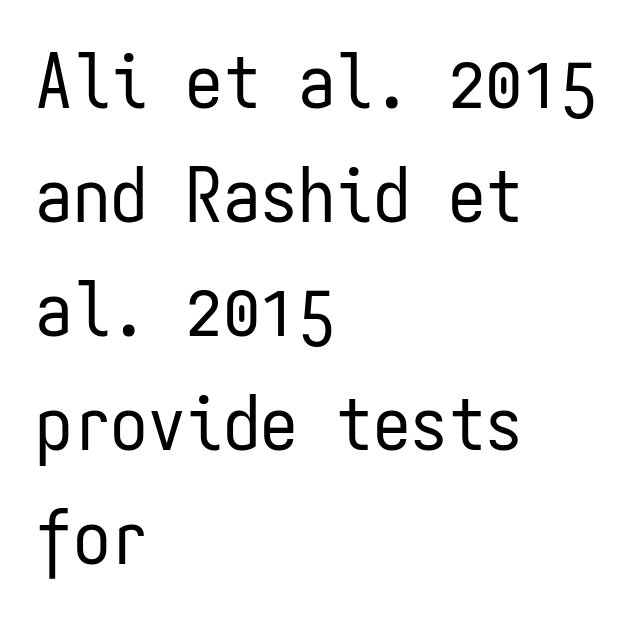
{"serif": "no", "italic": "no", "bold": "no", "weight": "regular", "width": "condensed", "stroke_contrast": "low", "x_height": "medium", "monospaced": "yes", "underline": "no", "align": "left", "line_spacing": "normal", "line_spacing_ratio": 1.52, "letter_spacing": "normal", "letter_spacing_em": 0.0, "glyph_px": 75}
